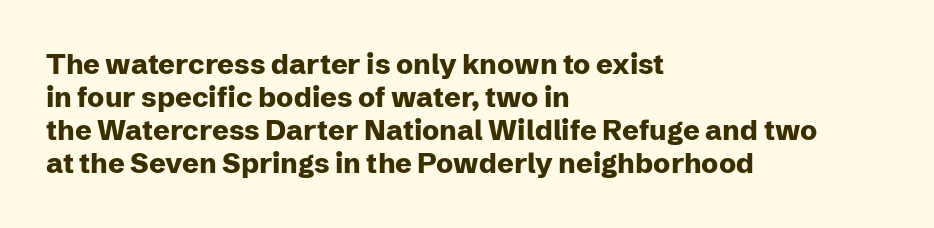
The image shows 28 px heavy sans-serif type, upright; set left-aligned, line spacing 1.18x, normal letter spacing, not underlined; low stroke contrast and a medium x-height.
